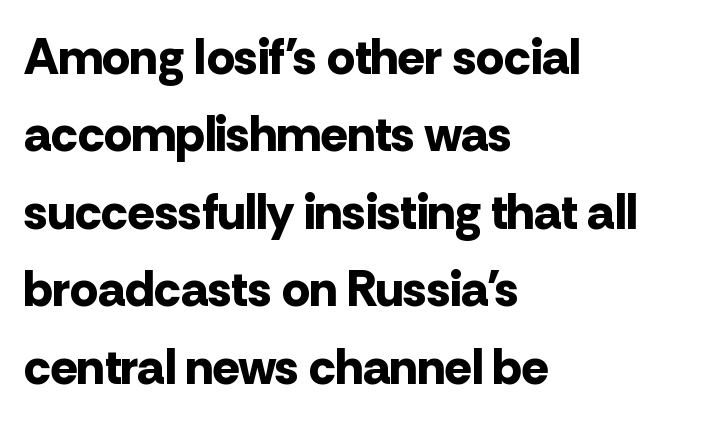
The image shows 50 px bold sans-serif type, upright; set left-aligned, normal line spacing (1.55x), normal letter spacing, not underlined; low stroke contrast and a medium x-height.
